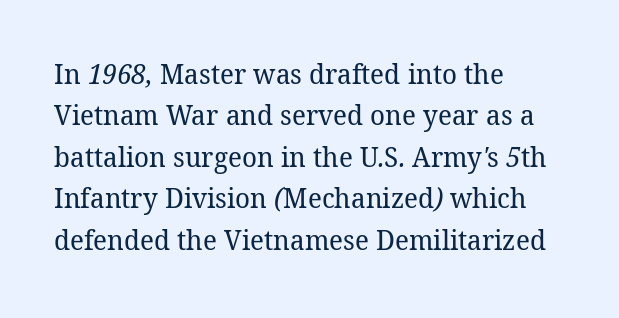
The image shows 28 px regular-weight serif type; set left-aligned, normal line spacing (1.48x), normal letter spacing, not underlined; low stroke contrast and a medium x-height.
